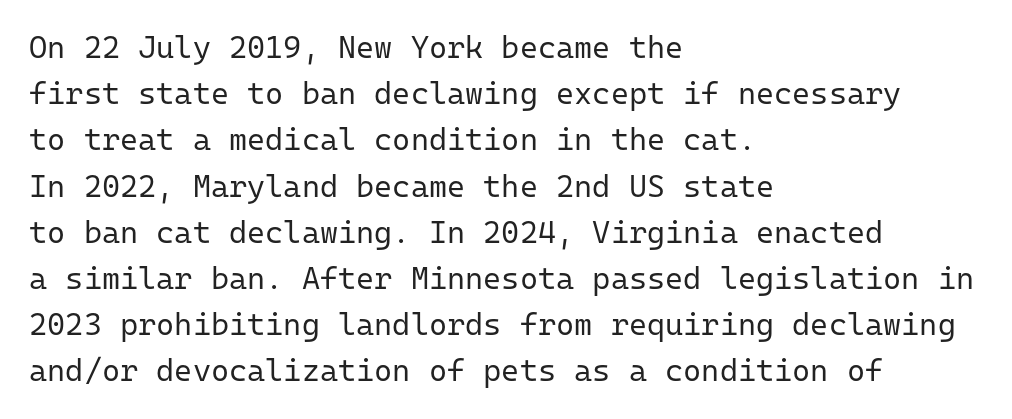
{"serif": "no", "italic": "no", "bold": "no", "weight": "regular", "width": "normal", "stroke_contrast": "low", "x_height": "medium", "monospaced": "yes", "underline": "no", "align": "left", "line_spacing": "normal", "line_spacing_ratio": 1.49, "letter_spacing": "normal", "letter_spacing_em": 0.0, "glyph_px": 31}
